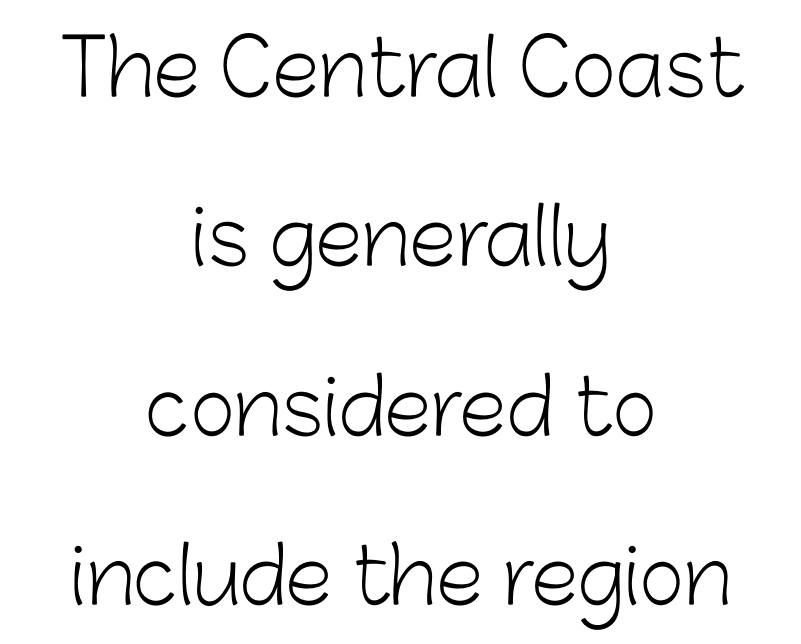
{"serif": "no", "italic": "no", "bold": "no", "weight": "light", "width": "normal", "stroke_contrast": "low", "x_height": "medium", "monospaced": "no", "underline": "no", "align": "center", "line_spacing": "loose", "line_spacing_ratio": 2.2, "letter_spacing": "normal", "letter_spacing_em": 0.0, "glyph_px": 77}
